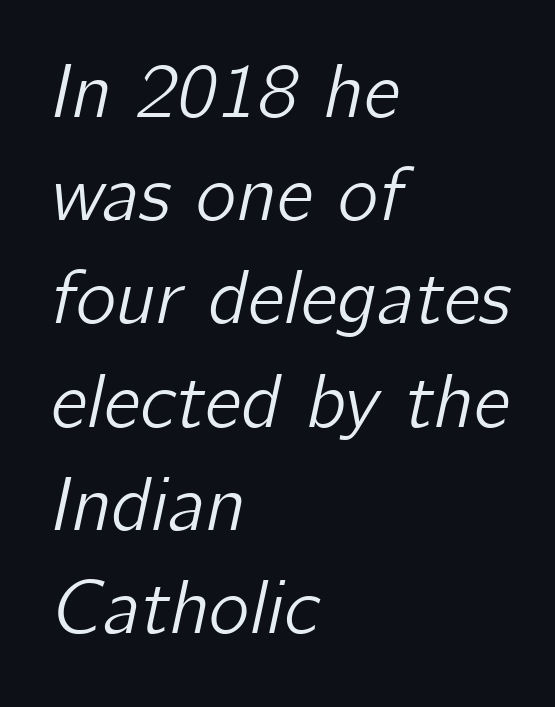
Do the characters align in a grid? No, the font is proportional. A clean baseline with only descenders dipping below it. The text block is weighted toward the left margin, trailing off unevenly rightward. The horizontal fit of the characters is conventional and even.
